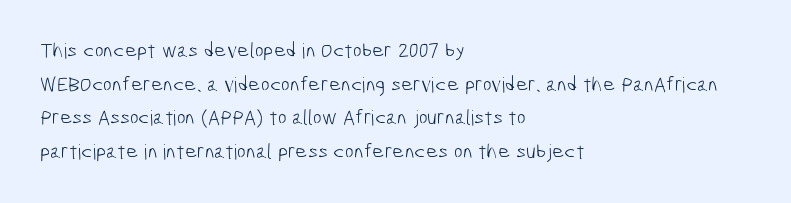
{"bold": "no", "underline": "no", "align": "left", "line_spacing": "normal", "line_spacing_ratio": 1.6, "letter_spacing": "normal", "letter_spacing_em": 0.0, "glyph_px": 21}
